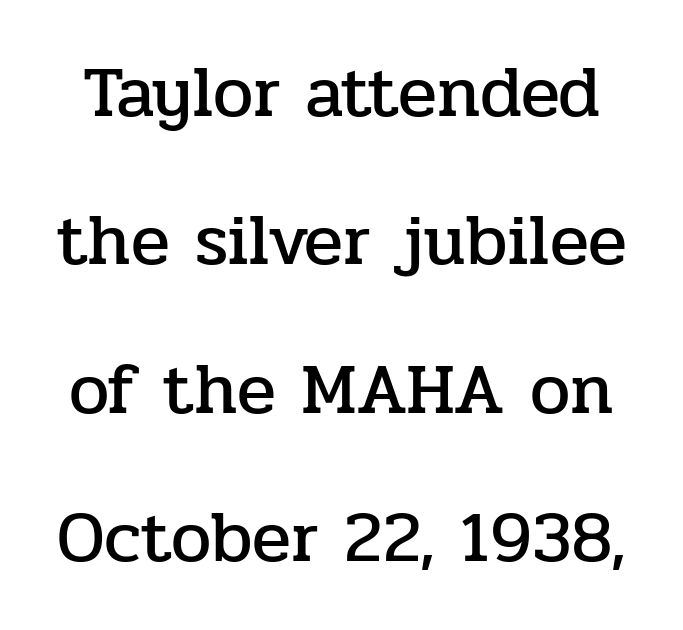
The image shows 72 px serif type, upright; set loose line spacing (2.06x), normal letter spacing, not underlined; low stroke contrast and a medium x-height.
